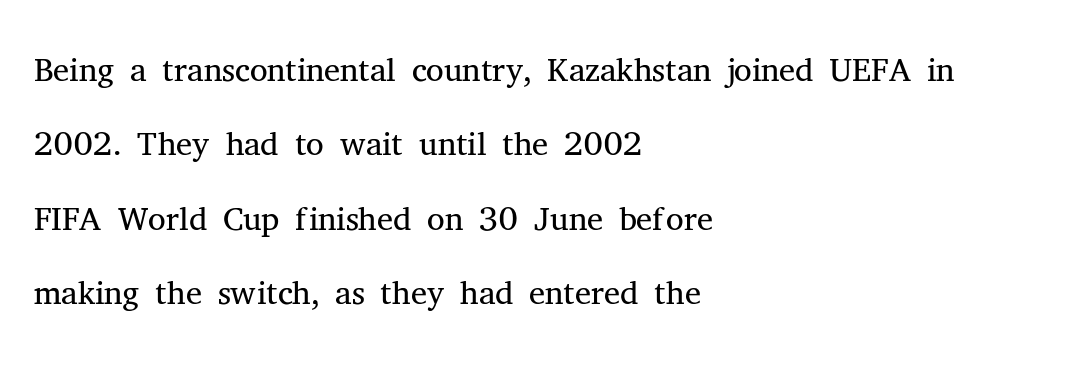
{"serif": "yes", "italic": "no", "bold": "no", "weight": "light", "width": "normal", "stroke_contrast": "medium", "x_height": "medium", "monospaced": "no", "underline": "no", "align": "left", "line_spacing": "normal", "line_spacing_ratio": 1.49, "letter_spacing": "normal", "letter_spacing_em": 0.0, "glyph_px": 50}
